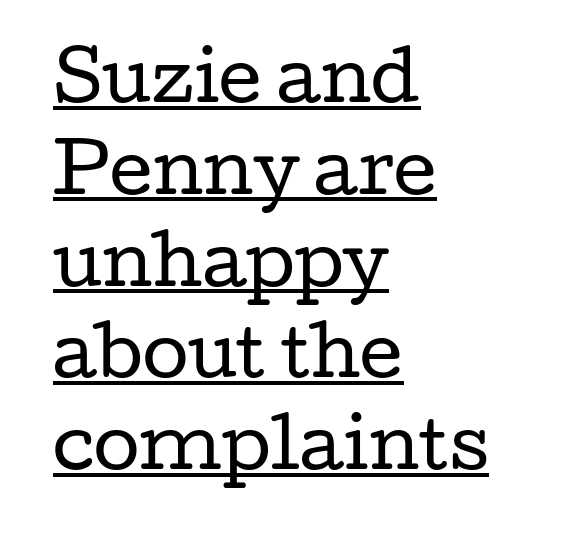
Notice how descenders clear the ascenders below comfortably — that's standard leading. Characters follow at the spacing the type designer built in. All the whitespace from short lines collects on the right. The font family rendered here belongs to the serif group.
